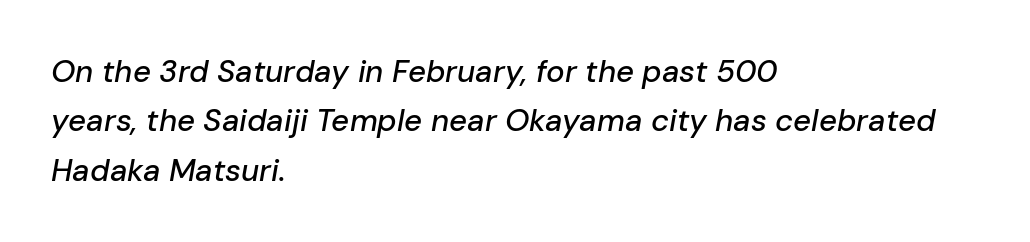
{"italic": "yes", "lean": "right", "slant_degrees": 10, "width": "normal", "stroke_contrast": "low", "x_height": "medium", "monospaced": "no", "underline": "no", "align": "left", "line_spacing": "normal", "line_spacing_ratio": 1.59, "letter_spacing": "normal", "letter_spacing_em": 0.0, "glyph_px": 31}
